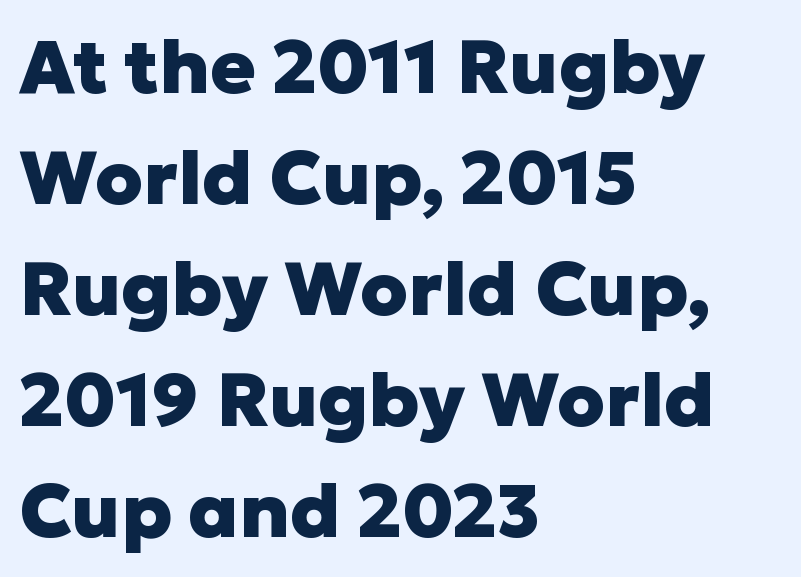
The image shows 75 px heavy sans-serif type, upright; set left-aligned, normal line spacing (1.48x), normal letter spacing, not underlined; low stroke contrast and a medium x-height.
